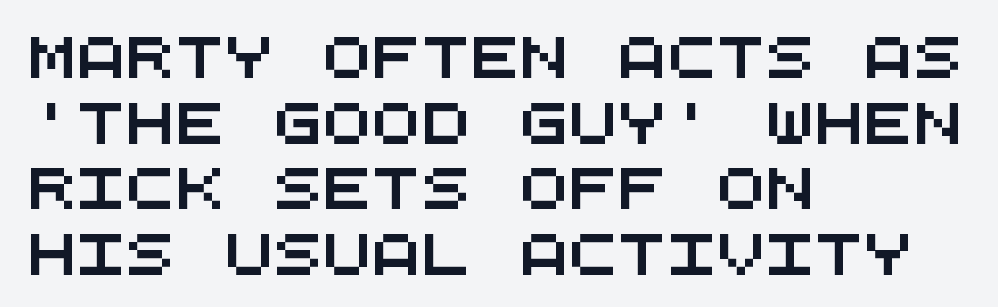
Observe the absence of serifs on each vertical stroke in this sample. This sample has the even, mechanical cadence of fixed-width lettering. Line starts are locked; line ends wander. Reading down the column, the eye jumps a familiar distance to each next line.
